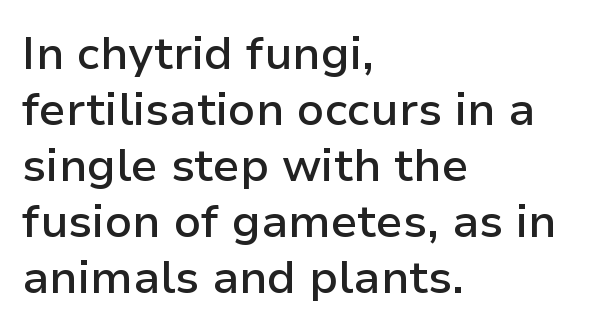
Every letter is mildly thick-stroked: semibold rather than bold. You could not count columns in this text — the font is proportionally spaced. Default kerning and tracking; the words read as compact shapes. Casual observation: everything's shoved over to the left. The gap between lines stays unmarked.
